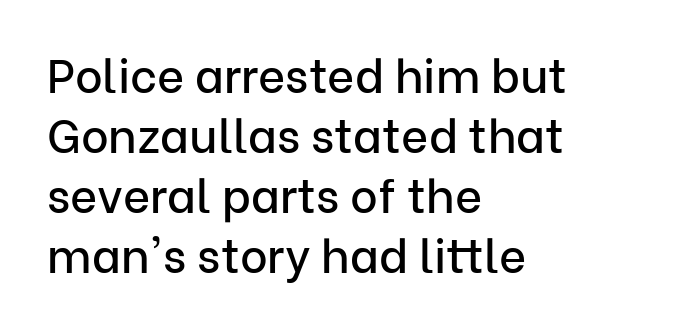
The image shows 47 px sans-serif type, upright; set left-aligned, normal line spacing (1.28x), normal letter spacing, not underlined; low stroke contrast and a medium x-height.
